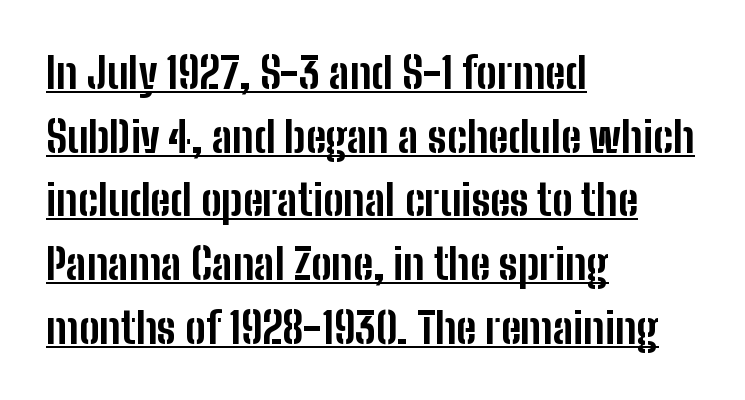
The image shows 43 px bold, condensed sans-serif type, upright; set left-aligned, normal line spacing (1.48x), normal letter spacing, underlined; low stroke contrast and a medium x-height.
